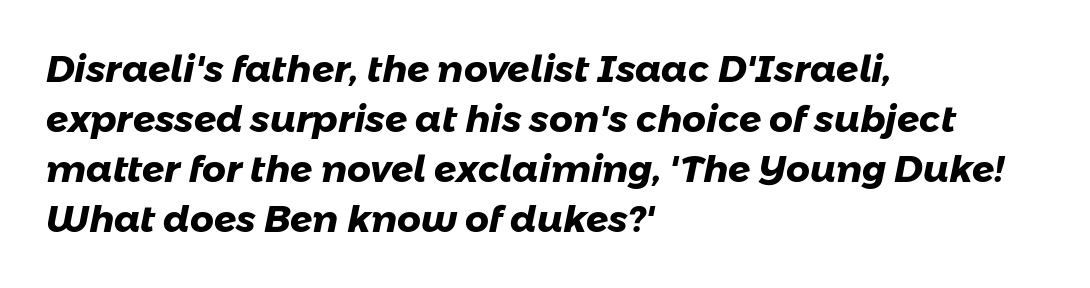
The face used here has the dense, thick strokes of a bold. Serifs: no, the terminals of the letterforms are clean. Horizontally, the lines are justified to the leading edge only. Regular leading. This rendering leaves character spacing at its baseline value. Check the space under the baseline: it is left empty.
